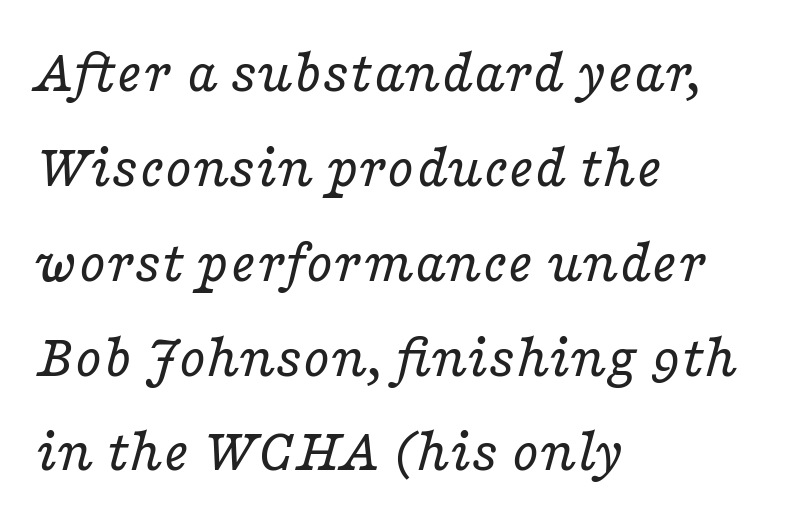
{"serif": "yes", "italic": "yes", "lean": "right", "slant_degrees": 16, "bold": "no", "weight": "regular", "width": "wide", "stroke_contrast": "low", "x_height": "medium", "monospaced": "no", "underline": "no", "align": "left", "line_spacing": "normal", "line_spacing_ratio": 1.53, "letter_spacing": "normal", "letter_spacing_em": 0.0, "glyph_px": 62}
